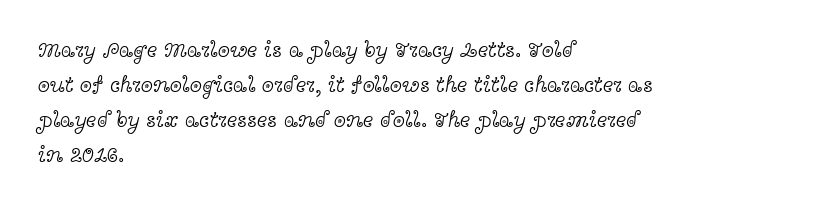
{"italic": "no", "bold": "no", "underline": "no", "align": "left", "line_spacing": "normal", "line_spacing_ratio": 1.59, "letter_spacing": "normal", "letter_spacing_em": 0.0, "glyph_px": 22}
